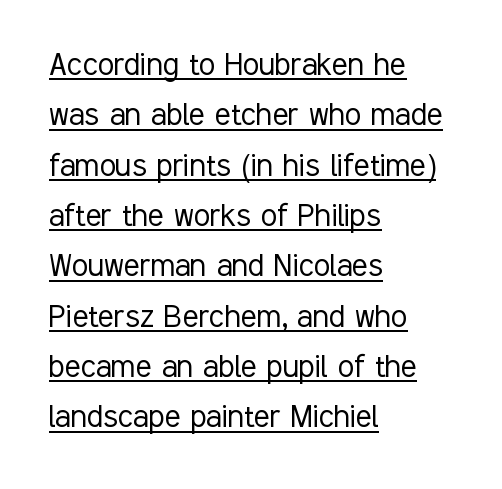
The image shows 37 px light, condensed sans-serif type, upright; set left-aligned, normal line spacing (1.36x), normal letter spacing, underlined; low stroke contrast and a medium x-height.
